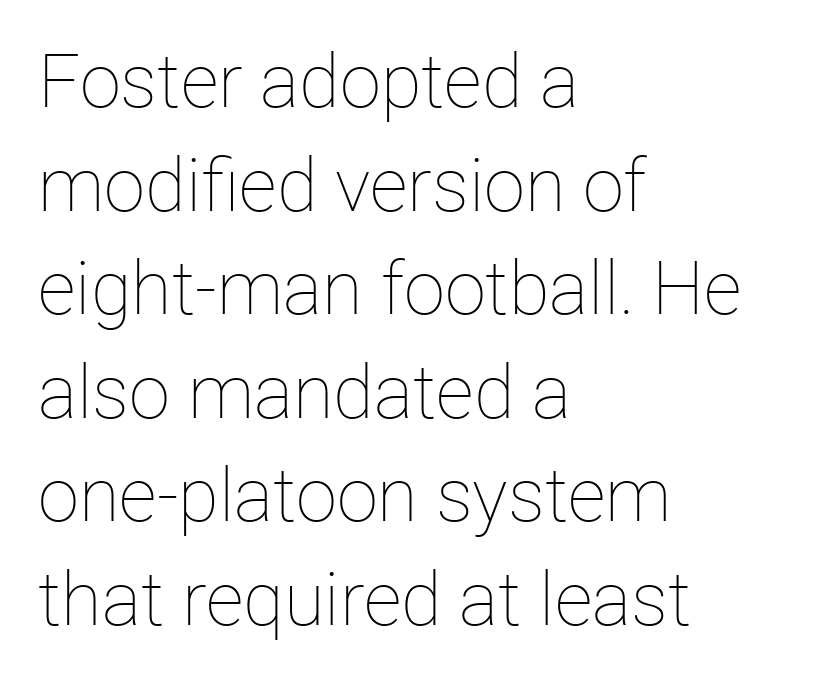
Q: Is the text bold? A: No.
Q: Is the text italic (slanted)? A: No, it is upright.
Q: Is the text underlined? A: No.
Q: How is the paragraph aligned? A: Left-aligned.
Q: Is the spacing between letters normal or unusually wide? A: Normal.
Q: Is the spacing between lines tight, normal or loose? A: Normal.
Q: Width (condensed, normal, or wide)? A: Normal.
Q: Stroke contrast? A: Low.
Q: x-height? A: Medium.
Q: Monospaced? A: No.
